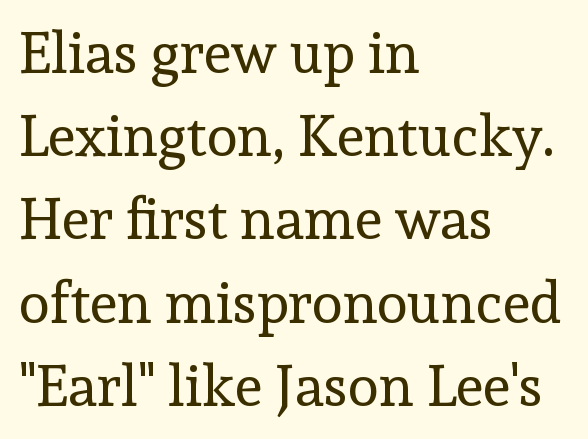
The image shows 57 px regular-weight serif type, upright; set left-aligned, normal line spacing (1.46x), normal letter spacing, not underlined; a medium x-height.
